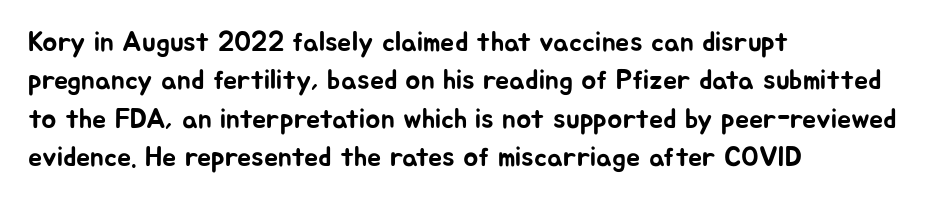
Each letter keeps its own natural width here, so spacing adapts to shape. Just letters on the line, the space beneath them empty. Reading down the column, the eye jumps a familiar distance to each next line. What stands out about the letter spacing? Nothing — it is the standard amount.
